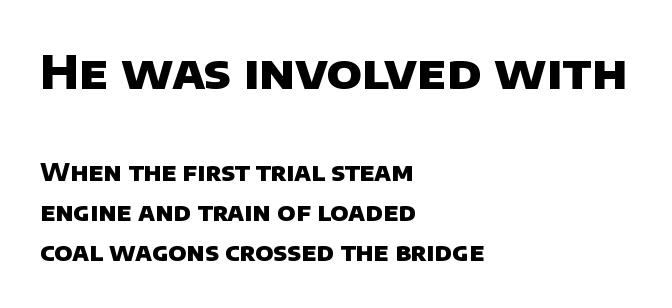
{"serif": "no", "bold": "yes", "weight": "heavy", "width": "normal", "stroke_contrast": "low", "x_height": "large", "monospaced": "no", "underline": "no", "align": "left", "line_spacing": "normal", "line_spacing_ratio": 1.67, "letter_spacing": "normal", "letter_spacing_em": 0.0, "larger_block": "first", "size_ratio": 1.96, "glyph_px": 47}
